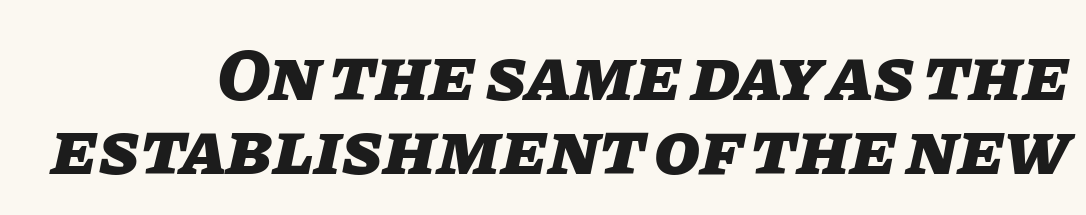
{"italic": "yes", "lean": "right", "slant_degrees": 11, "bold": "yes", "weight": "heavy", "width": "normal", "stroke_contrast": "low", "x_height": "large", "monospaced": "no", "underline": "no", "line_spacing": "tight", "line_spacing_ratio": 0.99, "letter_spacing": "normal", "letter_spacing_em": 0.0, "glyph_px": 75}
